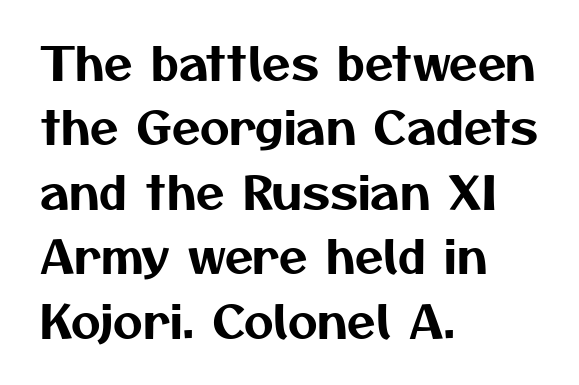
{"serif": "no", "width": "normal", "stroke_contrast": "medium", "x_height": "medium", "monospaced": "no", "underline": "no", "align": "left", "line_spacing": "normal", "line_spacing_ratio": 1.4, "letter_spacing": "normal", "letter_spacing_em": 0.0, "glyph_px": 46}
